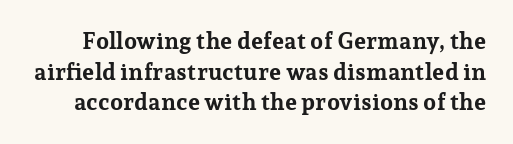
The image shows 23 px bold type, upright; set normal line spacing (1.33x), normal letter spacing, not underlined.
